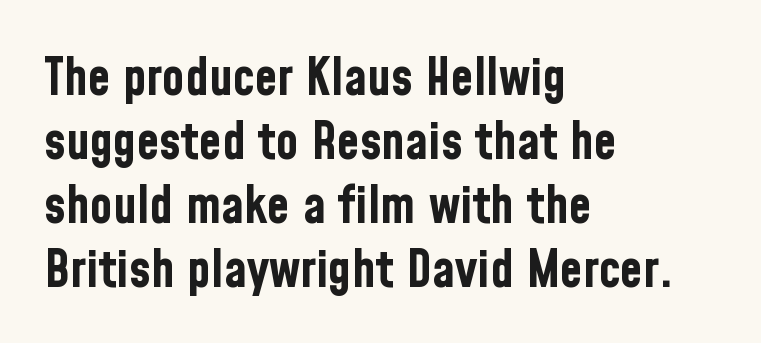
Q: Is the text bold? A: Yes.
Q: Is the text italic (slanted)? A: No, it is upright.
Q: Is the typeface a serif or a sans-serif typeface? A: Sans-serif.
Q: Is the text underlined? A: No.
Q: How is the paragraph aligned? A: Left-aligned.
Q: Is the spacing between letters normal or unusually wide? A: Normal.
Q: Width (condensed, normal, or wide)? A: Condensed.
Q: Stroke contrast? A: Low.
Q: x-height? A: Medium.
Q: Monospaced? A: No.
